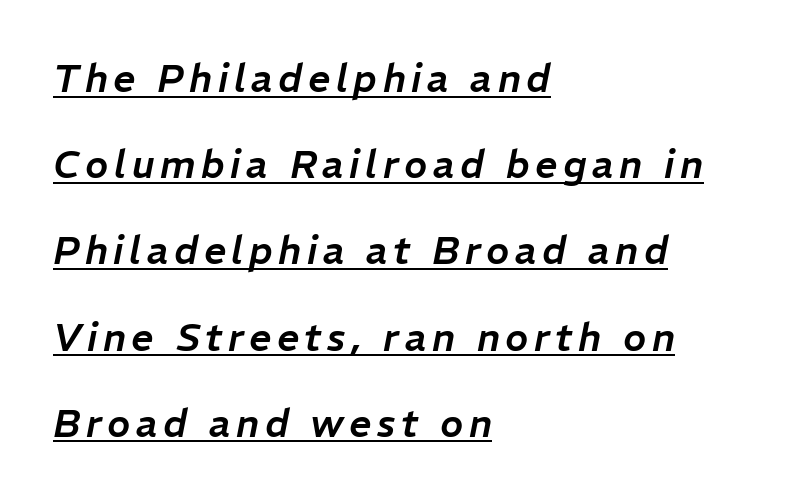
Q: Is the text italic (slanted)? A: Yes, it leans right by about 11 degrees.
Q: Is the text underlined? A: Yes.
Q: How is the paragraph aligned? A: Left-aligned.
Q: Is the spacing between lines tight, normal or loose? A: Loose.
Q: Width (condensed, normal, or wide)? A: Normal.
Q: Stroke contrast? A: Low.
Q: x-height? A: Medium.
Q: Monospaced? A: No.
